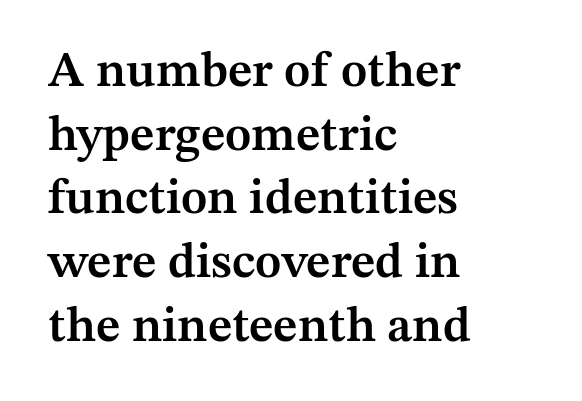
These words are printed semibold, heavier than regular yet not bold. The designer left line spacing at the default. The specimen omits any rule beneath the text block's lines. The compositor pushed each line to the left boundary. The line texture is even and compact thanks to regular tracking. The letters advance in unequal steps, a hallmark of proportional type.
